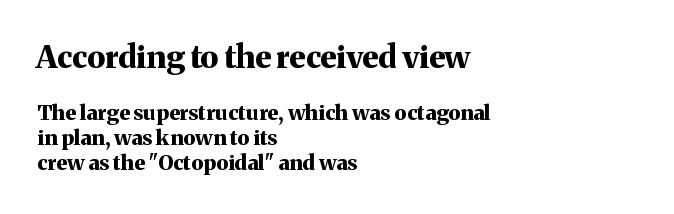
{"serif": "yes", "italic": "no", "bold": "yes", "weight": "bold", "width": "normal", "stroke_contrast": "medium", "x_height": "medium", "monospaced": "no", "underline": "no", "align": "left", "line_spacing_ratio": 1.2, "letter_spacing": "normal", "letter_spacing_em": 0.0, "larger_block": "first", "size_ratio": 1.48, "glyph_px": 31}
